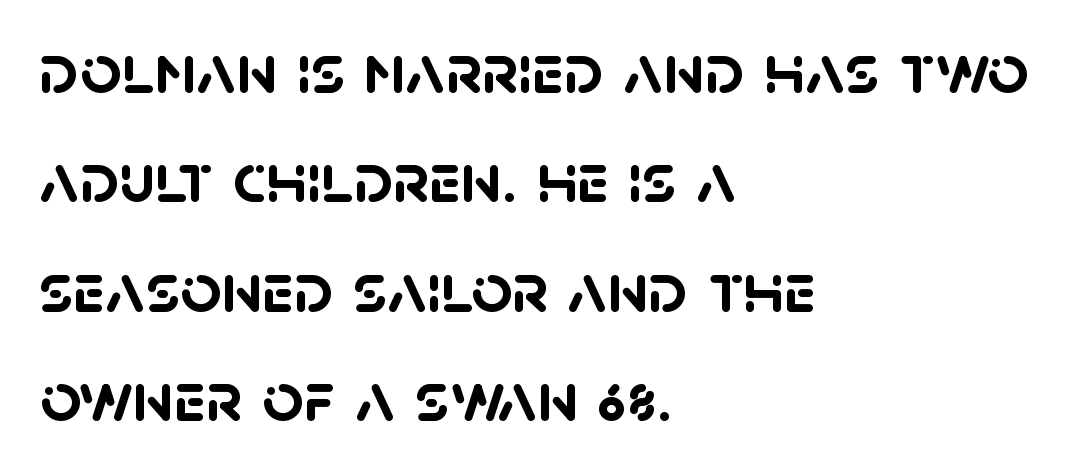
{"serif": "no", "bold": "yes", "weight": "semibold", "width": "normal", "stroke_contrast": "low", "x_height": "large", "monospaced": "no", "underline": "no", "align": "left", "line_spacing": "normal", "line_spacing_ratio": 1.52, "letter_spacing": "normal", "letter_spacing_em": 0.0, "glyph_px": 72}
